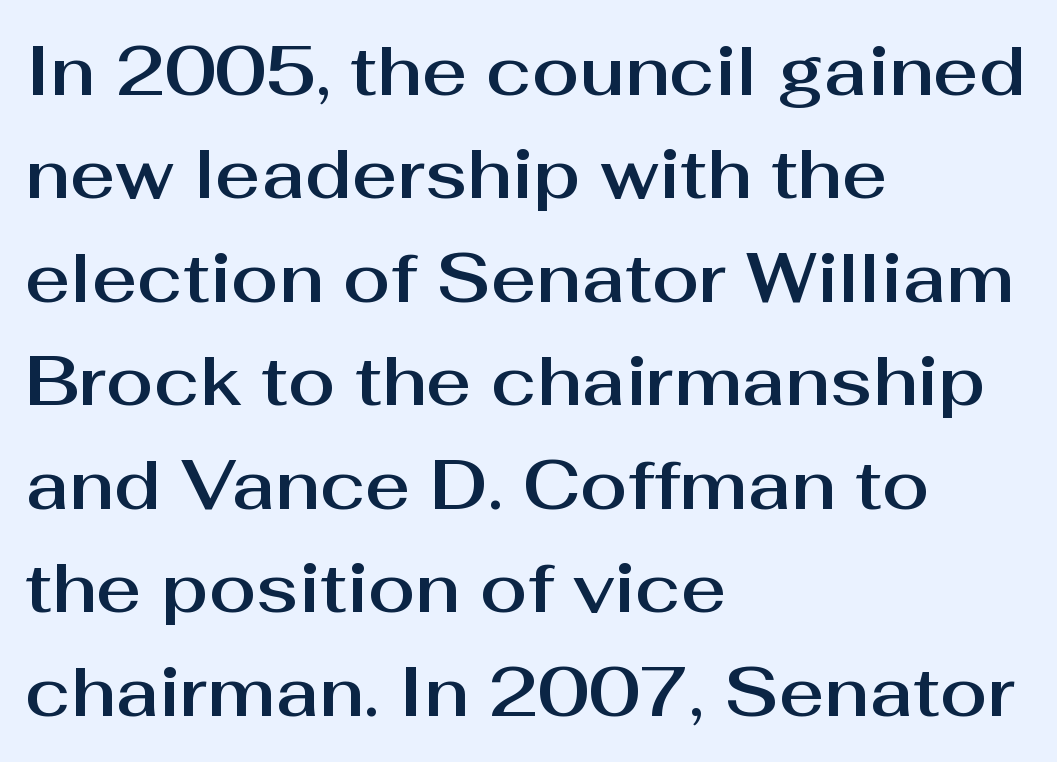
Q: Is the text italic (slanted)? A: No, it is upright.
Q: Is the typeface a serif or a sans-serif typeface? A: Sans-serif.
Q: Is the text underlined? A: No.
Q: How is the paragraph aligned? A: Left-aligned.
Q: Is the spacing between letters normal or unusually wide? A: Normal.
Q: Is the spacing between lines tight, normal or loose? A: Normal.
Q: Width (condensed, normal, or wide)? A: Normal.
Q: Stroke contrast? A: Medium.
Q: x-height? A: Medium.
Q: Monospaced? A: No.
